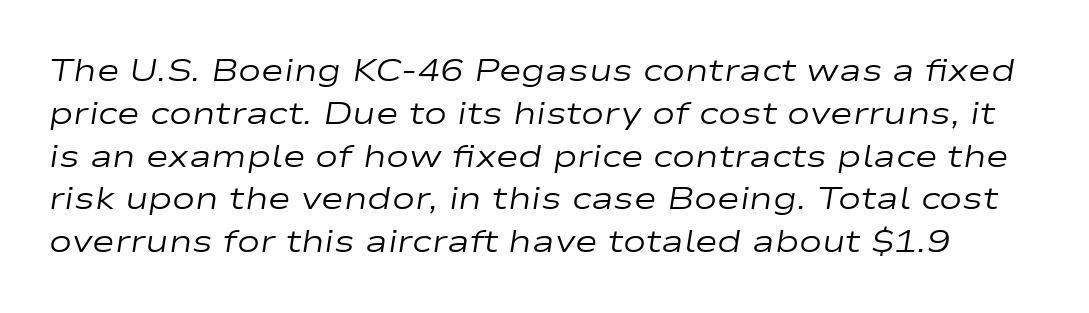
{"italic": "yes", "lean": "right", "slant_degrees": 9, "bold": "no", "weight": "regular", "width": "wide", "stroke_contrast": "low", "x_height": "medium", "monospaced": "no", "underline": "no", "line_spacing": "normal", "line_spacing_ratio": 1.38, "letter_spacing": "normal", "letter_spacing_em": 0.0, "glyph_px": 31}
